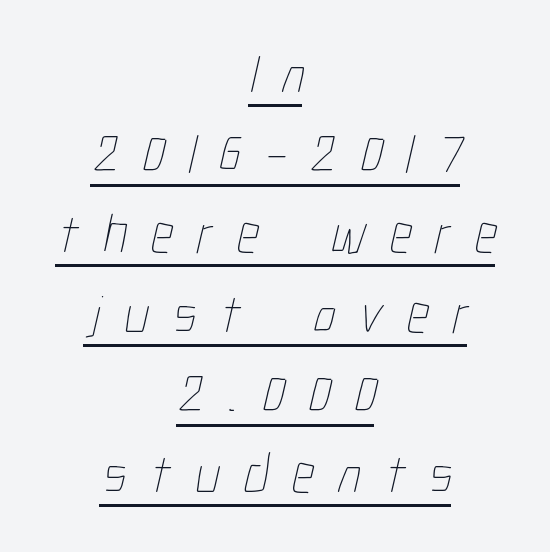
{"bold": "no", "weight": "thin", "width": "condensed", "stroke_contrast": "low", "x_height": "medium", "monospaced": "no", "underline": "yes", "align": "center", "line_spacing": "normal", "line_spacing_ratio": 1.43, "letter_spacing": "wide", "letter_spacing_em": 0.42, "glyph_px": 56}
